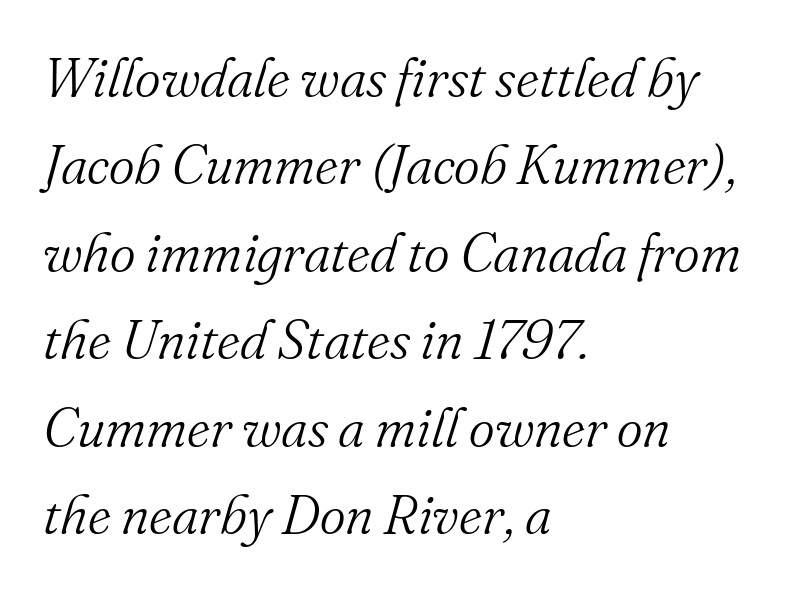
{"serif": "yes", "italic": "yes", "lean": "right", "slant_degrees": 16, "bold": "no", "weight": "light", "width": "normal", "stroke_contrast": "medium", "x_height": "small", "monospaced": "no", "underline": "no", "align": "left", "line_spacing": "normal", "line_spacing_ratio": 1.59, "letter_spacing": "normal", "letter_spacing_em": 0.0, "glyph_px": 55}
